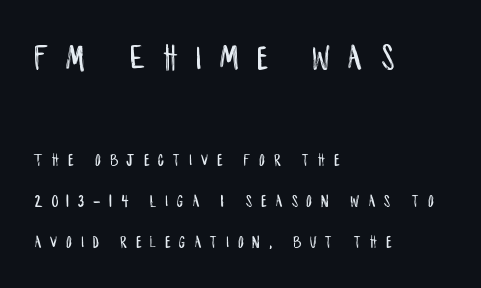
Q: Is the text italic (slanted)? A: No, it is upright.
Q: Is the typeface a serif or a sans-serif typeface? A: Sans-serif.
Q: Is the text underlined? A: No.
Q: How is the paragraph aligned? A: Left-aligned.
Q: Is the spacing between letters normal or unusually wide? A: Unusually wide.
Q: Is the spacing between lines tight, normal or loose? A: Loose.
Q: Which block of text is set in a larger size, the first (top) or the second (bottom)? A: The first (top) one.
Q: Width (condensed, normal, or wide)? A: Condensed.
Q: Stroke contrast? A: Low.
Q: x-height? A: Large.
Q: Monospaced? A: No.
